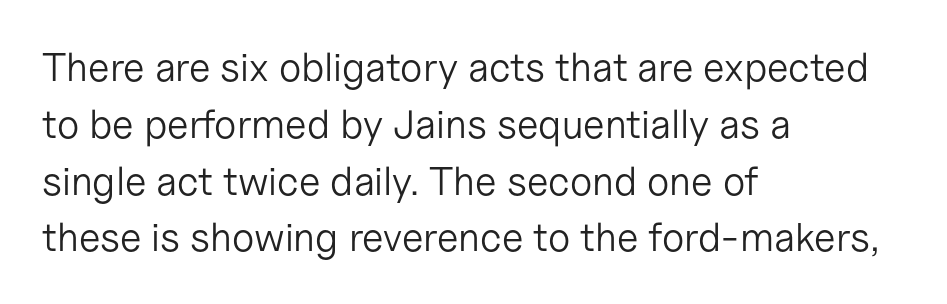
Q: Is the text bold? A: No.
Q: Is the text italic (slanted)? A: No, it is upright.
Q: Is the typeface a serif or a sans-serif typeface? A: Sans-serif.
Q: Is the text underlined? A: No.
Q: How is the paragraph aligned? A: Left-aligned.
Q: Is the spacing between letters normal or unusually wide? A: Normal.
Q: Is the spacing between lines tight, normal or loose? A: Normal.
Q: Width (condensed, normal, or wide)? A: Normal.
Q: Stroke contrast? A: Low.
Q: x-height? A: Medium.
Q: Monospaced? A: No.
